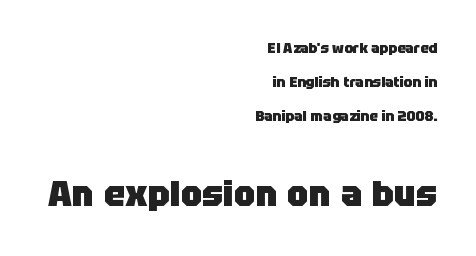
The image shows 36 px heavy sans-serif type, upright; set right-aligned, loose line spacing (2.43x), normal letter spacing, not underlined; the second (bottom) block is 2.57x larger; low stroke contrast and a large x-height.
